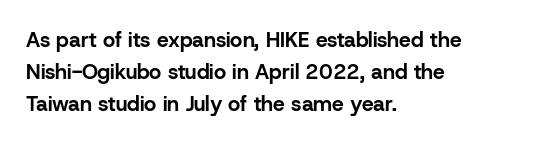
The type sits square on the baseline with zero lean. Summary of weight: heavy, a full bold. Interline gaps are of average width in this sample. The type is set solid horizontally, with unmodified tracking. Underline: absent.
